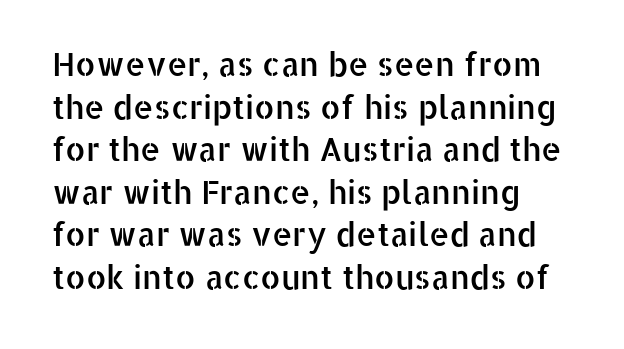
{"serif": "no", "italic": "no", "width": "normal", "stroke_contrast": "low", "x_height": "medium", "monospaced": "no", "underline": "no", "line_spacing": "normal", "line_spacing_ratio": 1.33, "letter_spacing": "normal", "letter_spacing_em": 0.0, "glyph_px": 32}
